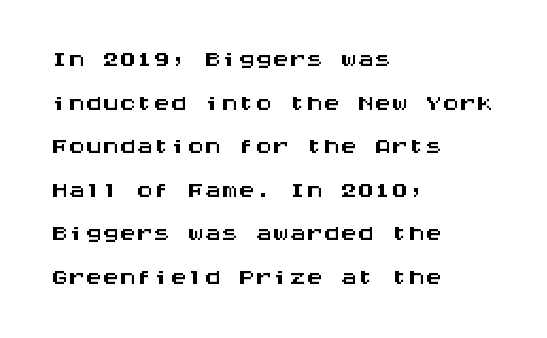
{"serif": "no", "italic": "no", "width": "wide", "stroke_contrast": "medium", "x_height": "large", "monospaced": "yes", "underline": "no", "align": "left", "line_spacing": "normal", "line_spacing_ratio": 1.28, "letter_spacing": "normal", "letter_spacing_em": 0.0, "glyph_px": 34}
